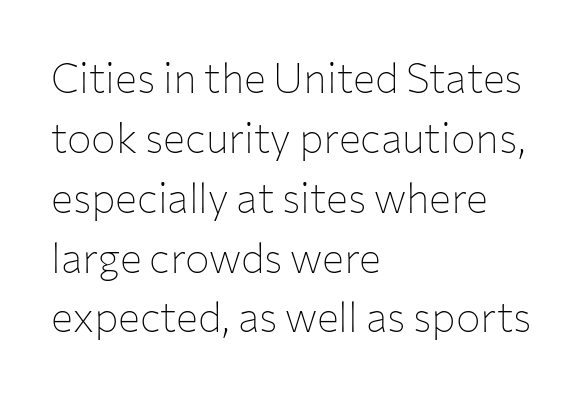
Each new line begins a customary step beneath the previous one. What kind of face is this? One without serifs — a sans. Does the lettering tilt? It doesn't — this is upright. This rendering leaves character spacing at its baseline value. The passage shown is not bold in any degree. Leftover space on each line is placed entirely after the last word.
